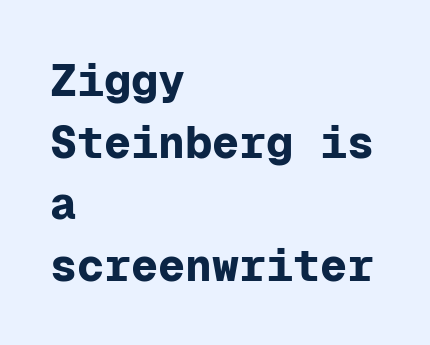
{"serif": "no", "italic": "no", "bold": "yes", "weight": "bold", "width": "normal", "stroke_contrast": "low", "x_height": "medium", "monospaced": "yes", "underline": "no", "align": "left", "line_spacing": "normal", "line_spacing_ratio": 1.37, "letter_spacing": "normal", "letter_spacing_em": 0.0, "glyph_px": 45}
